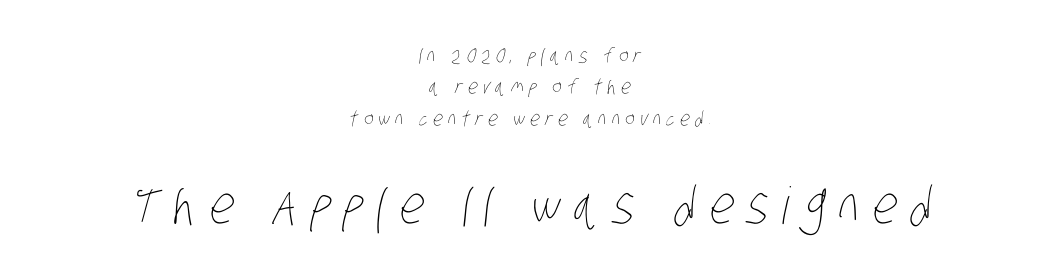
Q: Is the text bold? A: No.
Q: Is the text underlined? A: No.
Q: How is the paragraph aligned? A: Centered.
Q: Is the spacing between letters normal or unusually wide? A: Unusually wide.
Q: Is the spacing between lines tight, normal or loose? A: Normal.
Q: Which block of text is set in a larger size, the first (top) or the second (bottom)? A: The second (bottom) one.
Q: Width (condensed, normal, or wide)? A: Condensed.
Q: Stroke contrast? A: Low.
Q: x-height? A: Large.
Q: Monospaced? A: No.
